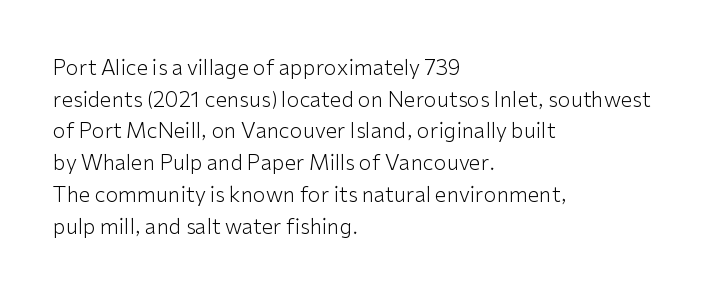
The image shows 21 px text type, upright; set left-aligned, normal line spacing (1.51x), normal letter spacing, not underlined.
